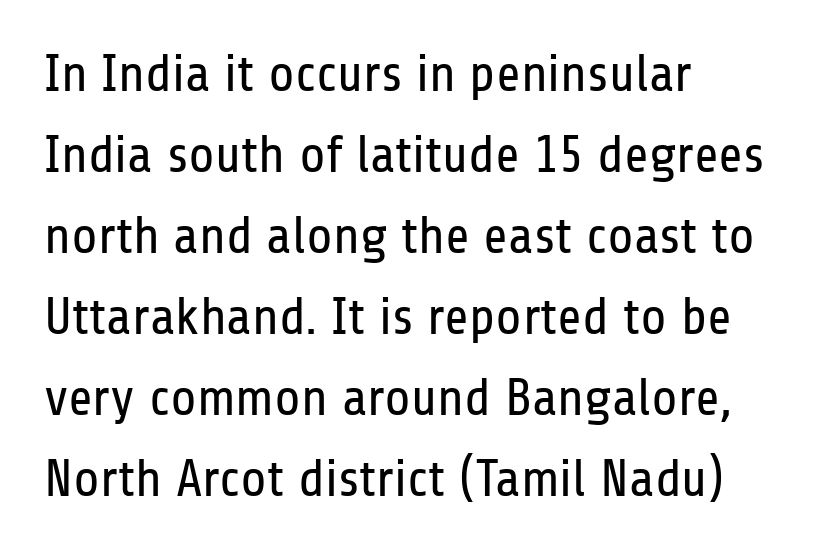
The image shows 53 px regular-weight, condensed sans-serif type, upright; set left-aligned, normal line spacing (1.53x), normal letter spacing, not underlined; low stroke contrast and a medium x-height.
